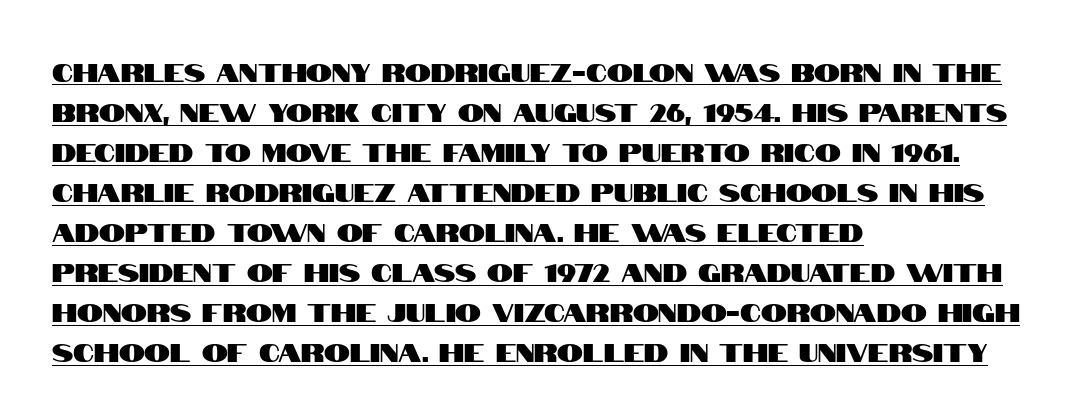
Q: Is the text italic (slanted)? A: No, it is upright.
Q: Is the text underlined? A: Yes.
Q: How is the paragraph aligned? A: Left-aligned.
Q: Is the spacing between letters normal or unusually wide? A: Normal.
Q: Is the spacing between lines tight, normal or loose? A: Normal.
